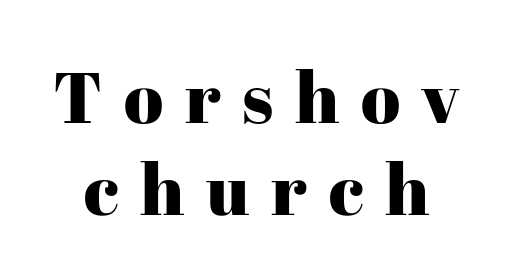
The image shows 72 px serif type, upright; set normal line spacing (1.28x), unusually wide letter spacing (+0.3 em), not underlined; high stroke contrast and a medium x-height.
